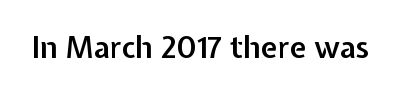
The image shows 30 px semibold sans-serif type, upright; set normal letter spacing, not underlined; low stroke contrast and a medium x-height.
